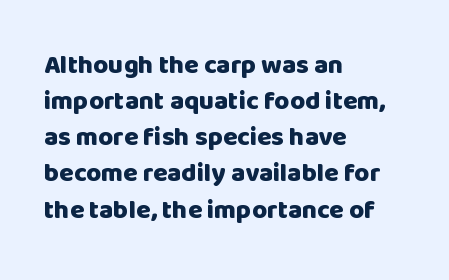
{"italic": "no", "bold": "yes", "underline": "no", "align": "left", "line_spacing": "normal", "line_spacing_ratio": 1.39, "letter_spacing": "normal", "letter_spacing_em": 0.0, "glyph_px": 26}
